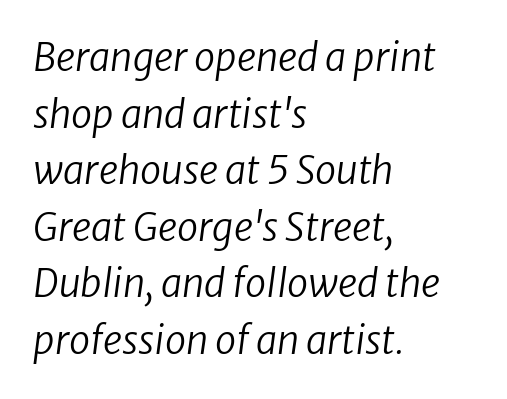
Q: Is the text bold? A: No.
Q: Is the typeface a serif or a sans-serif typeface? A: Sans-serif.
Q: Is the text underlined? A: No.
Q: How is the paragraph aligned? A: Left-aligned.
Q: Is the spacing between letters normal or unusually wide? A: Normal.
Q: Is the spacing between lines tight, normal or loose? A: Normal.
Q: Width (condensed, normal, or wide)? A: Normal.
Q: Stroke contrast? A: Low.
Q: x-height? A: Medium.
Q: Monospaced? A: No.
